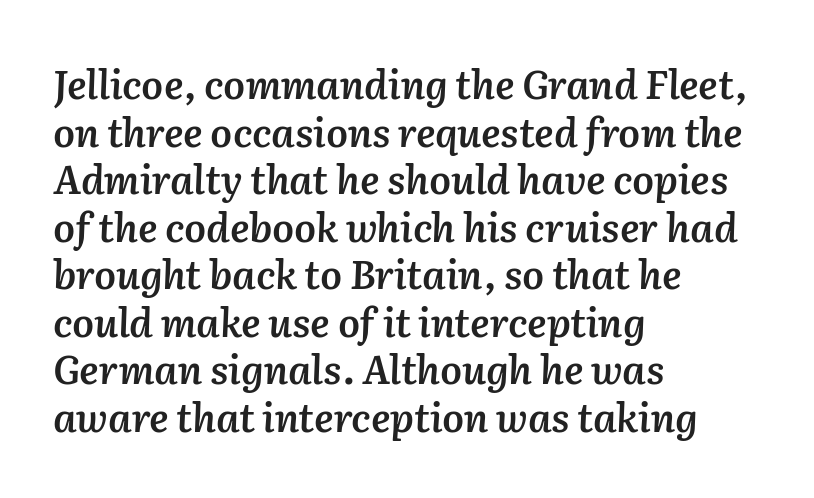
The letters sit at their default tracking, neither squeezed nor spread. These words are printed semibold, heavier than regular yet not bold. A classic flush-left, rag-right setting is used for this passage. Beneath every word, the page is bare. This is oblique type, the kind used for emphasis or titles. Is this a fixed-width face? No — the glyphs have proportional, varying widths.
